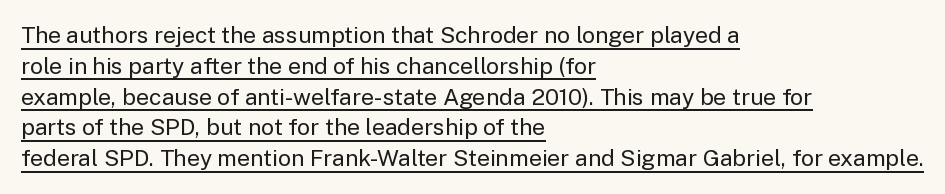
The image shows 23 px text type, upright; set left-aligned, normal line spacing (1.34x), normal letter spacing, underlined.
